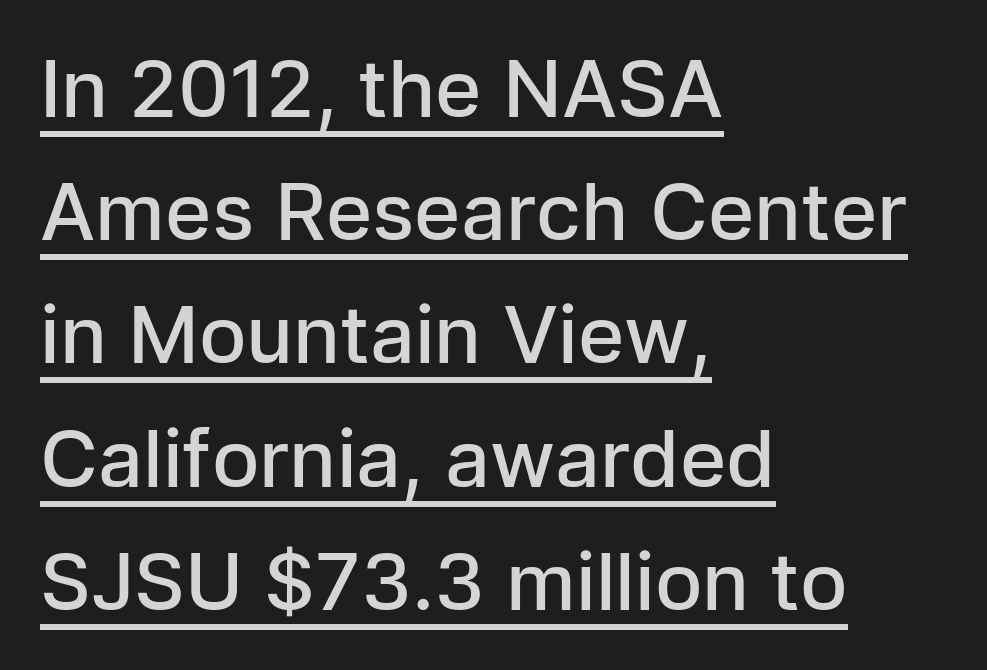
{"serif": "no", "italic": "no", "bold": "semi", "weight": "semibold", "width": "normal", "stroke_contrast": "low", "x_height": "medium", "monospaced": "no", "underline": "yes", "align": "left", "line_spacing": "normal", "line_spacing_ratio": 1.56, "letter_spacing": "normal", "letter_spacing_em": 0.0, "glyph_px": 79}
